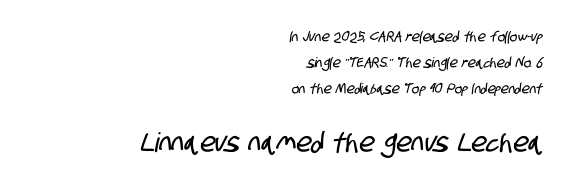
The image shows 27 px text type; set right-aligned, line spacing 1.86x, normal letter spacing, not underlined; the second (bottom) block is 1.93x larger.
